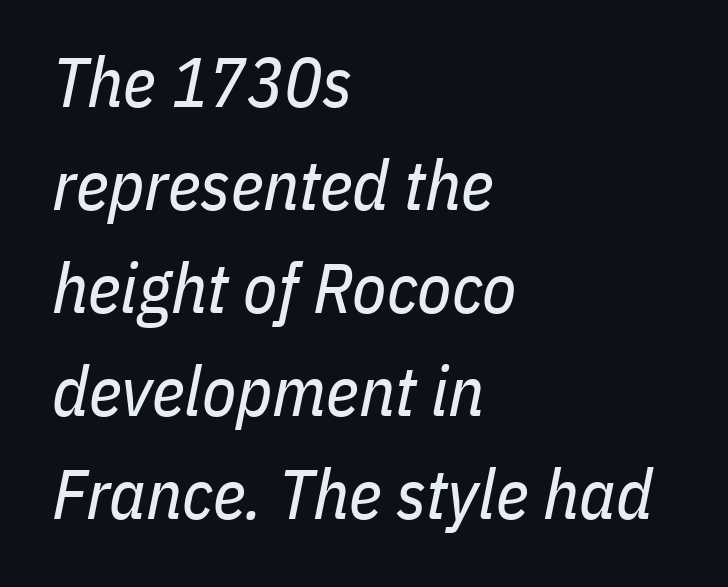
An italicized treatment has been applied to the whole sample. This rendering features lettering with no underline. The font sits on the lighter half of the weight spectrum, regular included. Vertical spacing — default. Horizontally, the lines are justified to the leading edge only. Nothing unusual about the tracking: characters are spaced as the font intends.
